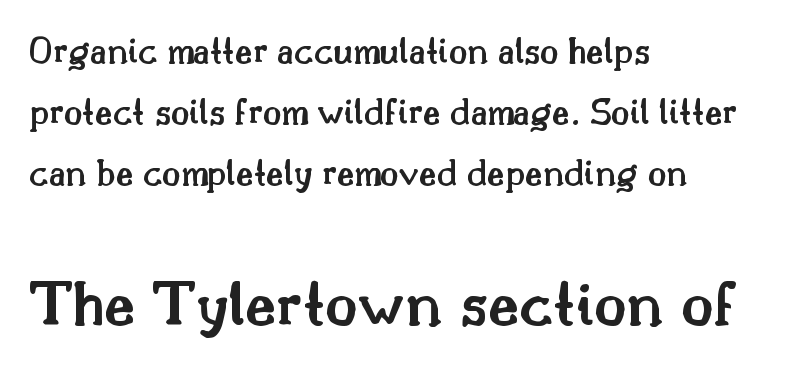
{"serif": "yes", "italic": "no", "bold": "semi", "weight": "semibold", "width": "normal", "stroke_contrast": "medium", "x_height": "small", "monospaced": "no", "underline": "no", "align": "left", "line_spacing": "normal", "line_spacing_ratio": 1.6, "letter_spacing": "normal", "letter_spacing_em": 0.0, "larger_block": "second", "size_ratio": 1.76, "glyph_px": 67}
